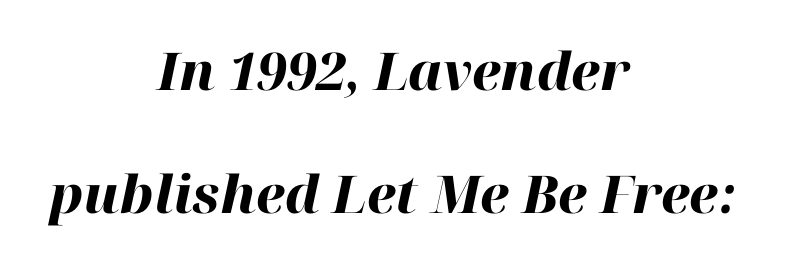
The image shows 52 px heavy type, italic (leaning right); set centered, loose line spacing (2.37x), normal letter spacing, not underlined; high stroke contrast and a medium x-height.
